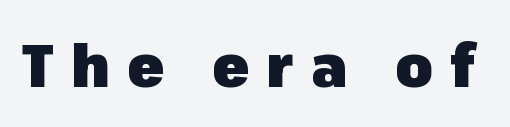
The image shows 60 px heavy sans-serif type, upright; set unusually wide letter spacing (+0.29 em), not underlined; low stroke contrast and a medium x-height.
